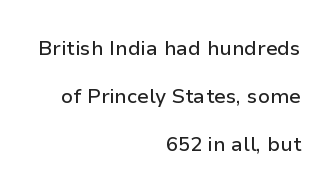
{"italic": "no", "underline": "no", "align": "right", "line_spacing": "loose", "line_spacing_ratio": 2.4, "letter_spacing": "normal", "letter_spacing_em": 0.0, "glyph_px": 20}
